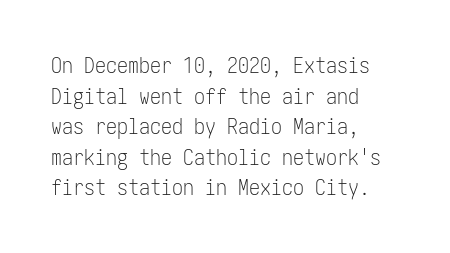
{"italic": "no", "bold": "no", "underline": "no", "align": "left", "line_spacing": "normal", "line_spacing_ratio": 1.39, "letter_spacing": "normal", "letter_spacing_em": 0.0, "glyph_px": 22}
